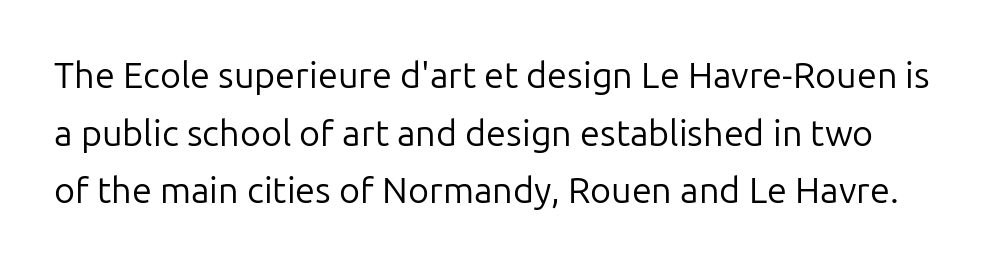
{"serif": "no", "italic": "no", "bold": "no", "weight": "regular", "width": "normal", "stroke_contrast": "low", "x_height": "medium", "monospaced": "no", "underline": "no", "line_spacing": "normal", "line_spacing_ratio": 1.6, "letter_spacing": "normal", "letter_spacing_em": 0.0, "glyph_px": 36}
